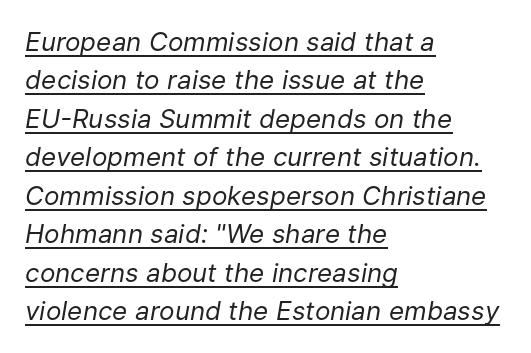
Q: Is the text bold? A: No.
Q: Is the text italic (slanted)? A: Yes, it leans right by about 9 degrees.
Q: Is the text underlined? A: Yes.
Q: How is the paragraph aligned? A: Left-aligned.
Q: Is the spacing between letters normal or unusually wide? A: Normal.
Q: Is the spacing between lines tight, normal or loose? A: Normal.
